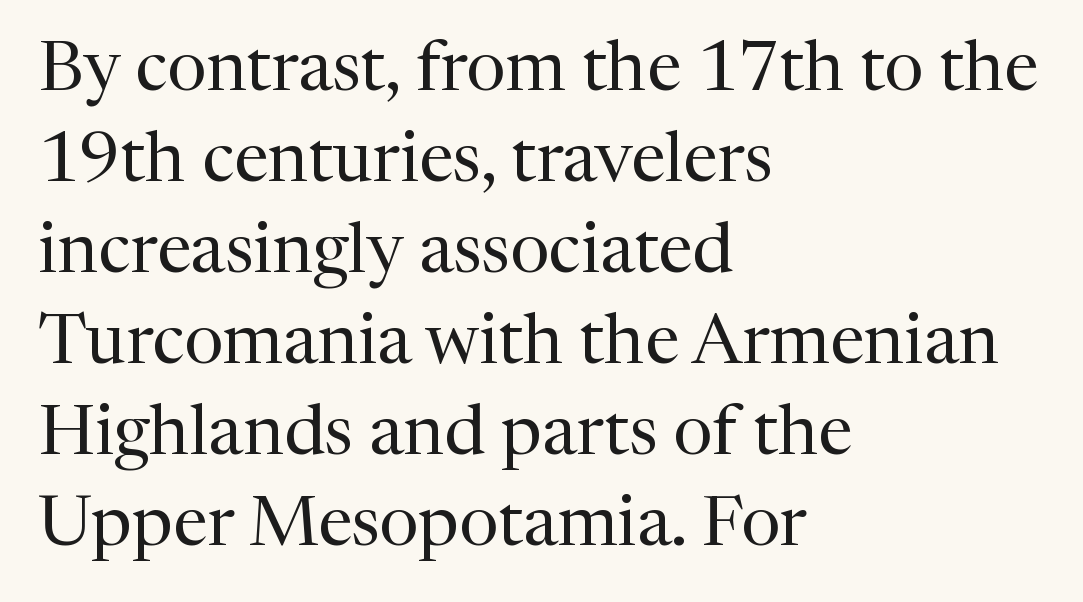
The image shows 70 px regular-weight serif type, upright; set left-aligned, normal line spacing (1.3x), normal letter spacing, not underlined; medium stroke contrast and a medium x-height.
